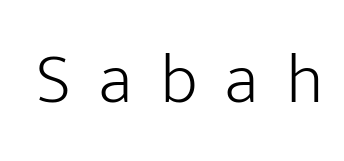
The image shows 72 px light sans-serif type, upright; set unusually wide letter spacing (+0.39 em), not underlined; low stroke contrast and a medium x-height.
